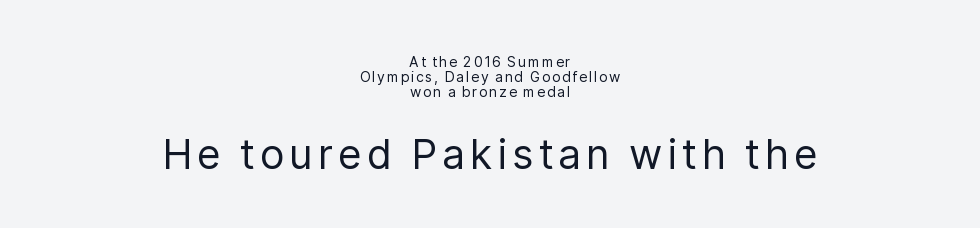
Q: Is the text bold? A: No.
Q: Is the text italic (slanted)? A: No, it is upright.
Q: Is the typeface a serif or a sans-serif typeface? A: Sans-serif.
Q: Is the text underlined? A: No.
Q: How is the paragraph aligned? A: Centered.
Q: Is the spacing between lines tight, normal or loose? A: Tight.
Q: Which block of text is set in a larger size, the first (top) or the second (bottom)? A: The second (bottom) one.
Q: Width (condensed, normal, or wide)? A: Normal.
Q: Stroke contrast? A: Low.
Q: x-height? A: Medium.
Q: Monospaced? A: No.
